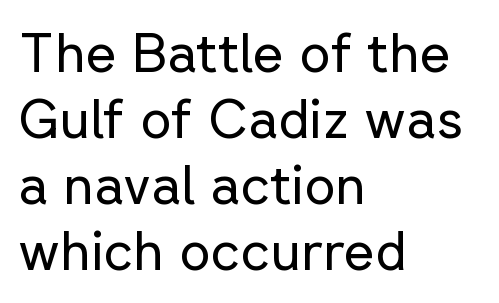
{"serif": "no", "italic": "no", "bold": "no", "weight": "regular", "width": "normal", "stroke_contrast": "low", "x_height": "medium", "monospaced": "no", "underline": "no", "align": "left", "line_spacing_ratio": 1.22, "letter_spacing": "normal", "letter_spacing_em": 0.0, "glyph_px": 54}
